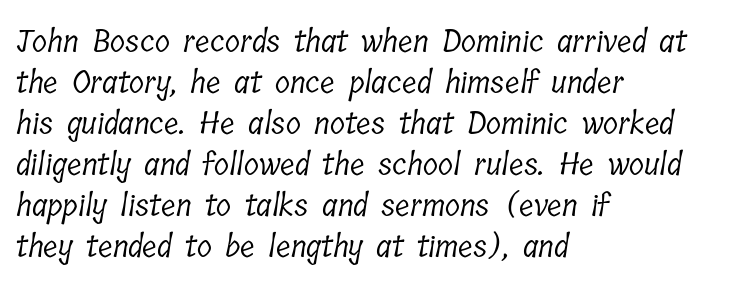
Type style note: has serifs. Characters follow at the spacing the type designer built in. Line starts are locked; line ends wander. Here the designer chose a conventional face with non-uniform glyph widths. A bare baseline throughout the passage.
